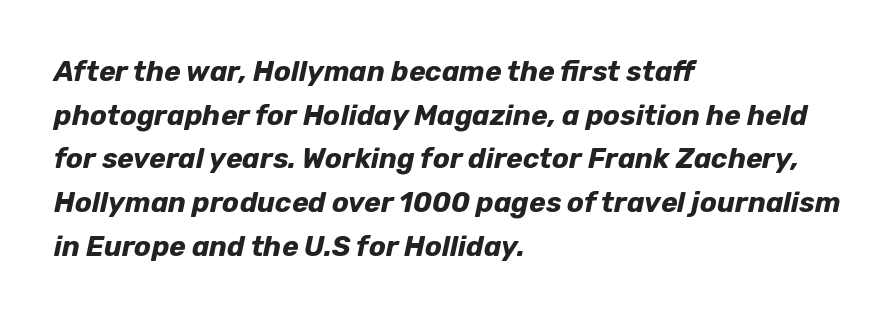
{"italic": "yes", "lean": "right", "slant_degrees": 12, "bold": "yes", "weight": "bold", "width": "normal", "stroke_contrast": "low", "x_height": "medium", "monospaced": "no", "underline": "no", "align": "left", "line_spacing": "normal", "line_spacing_ratio": 1.56, "letter_spacing": "normal", "letter_spacing_em": 0.0, "glyph_px": 28}
